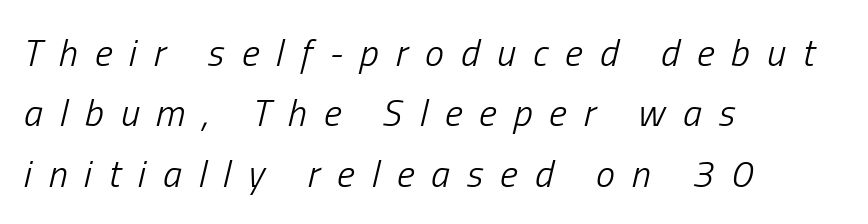
Q: Is the text bold? A: No.
Q: Is the text italic (slanted)? A: Yes, it leans right by about 13 degrees.
Q: Is the text underlined? A: No.
Q: How is the paragraph aligned? A: Left-aligned.
Q: Is the spacing between letters normal or unusually wide? A: Unusually wide.
Q: Is the spacing between lines tight, normal or loose? A: Normal.
Q: Width (condensed, normal, or wide)? A: Condensed.
Q: Stroke contrast? A: Low.
Q: x-height? A: Medium.
Q: Monospaced? A: No.
